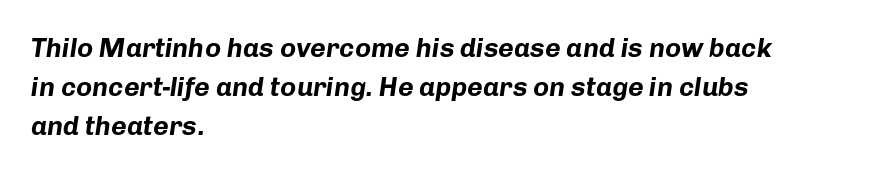
The image shows 27 px bold type, italic (leaning right); set left-aligned, normal line spacing (1.45x), normal letter spacing, not underlined.
